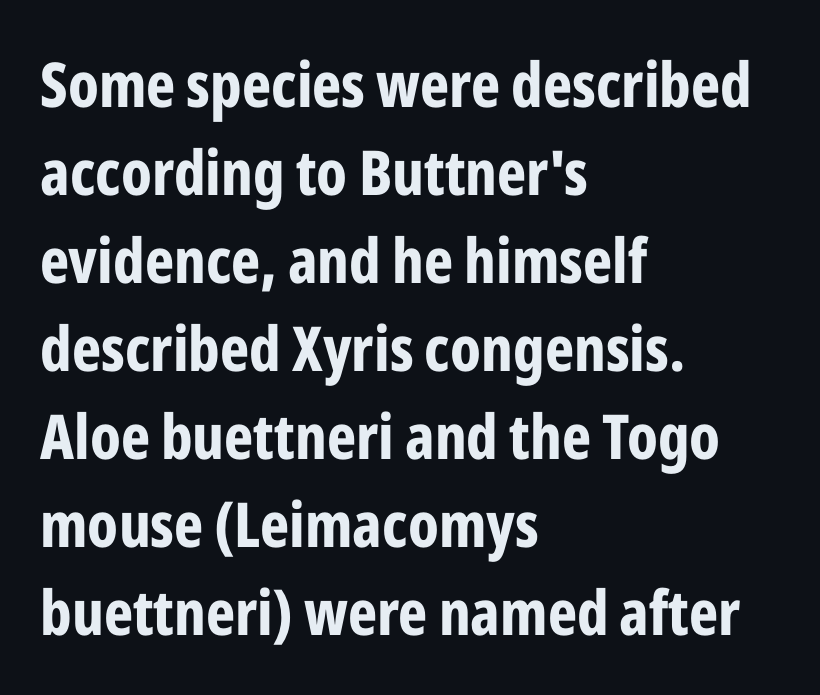
The image shows 62 px bold, condensed sans-serif type, upright; set left-aligned, normal line spacing (1.42x), normal letter spacing, not underlined; low stroke contrast and a medium x-height.
